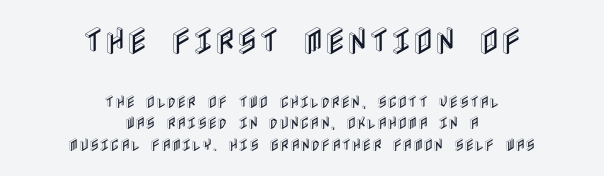
Q: Is the text italic (slanted)? A: No, it is upright.
Q: Is the text underlined? A: No.
Q: How is the paragraph aligned? A: Centered.
Q: Is the spacing between letters normal or unusually wide? A: Normal.
Q: Is the spacing between lines tight, normal or loose? A: Normal.
Q: Which block of text is set in a larger size, the first (top) or the second (bottom)? A: The first (top) one.
Q: Width (condensed, normal, or wide)? A: Condensed.
Q: x-height? A: Large.
